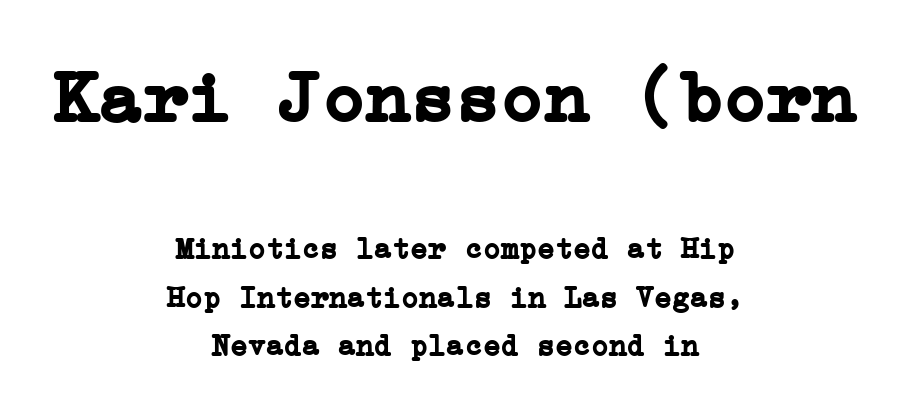
The image shows 74 px semibold serif type, upright; set centered, normal line spacing (1.61x), normal letter spacing, not underlined; the first (top) block is 2.47x larger; low stroke contrast and a medium x-height.
